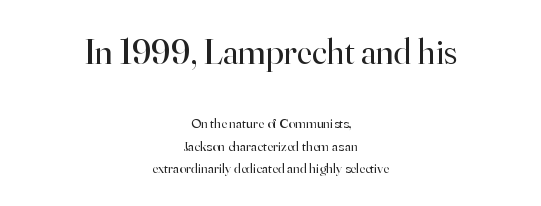
In terms of posture, this sample is upright. Check where the strokes stop: tiny serifs finish them off. Observe the ordinary spacing: letters are neighbours, not strangers. Character widths vary here, with narrow letters taking less room than wide ones.
